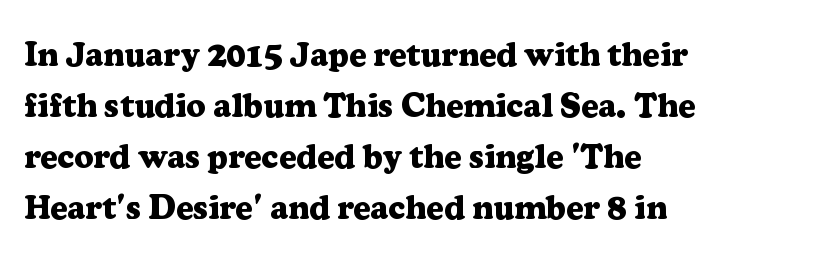
Each letter's strokes conclude with small projecting serifs. Regarding leading, the lines here are spaced in the standard way. There is no visible air inserted between adjacent glyphs. Here the designer chose a conventional face with non-uniform glyph widths.
